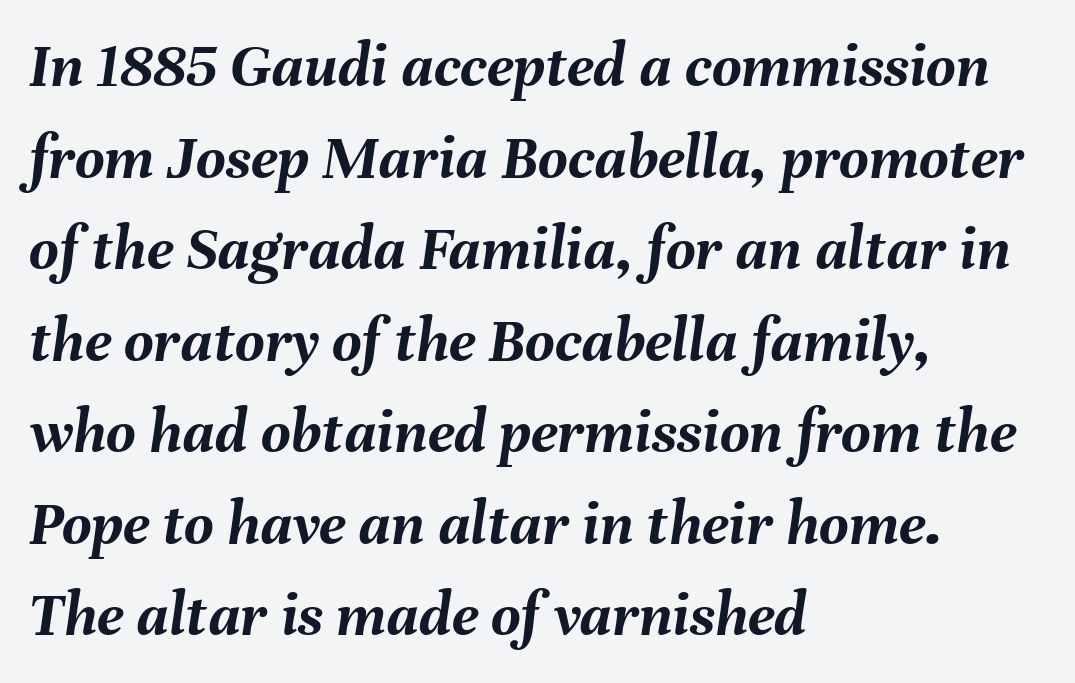
The image shows 64 px semibold type, italic (leaning right); set left-aligned, normal line spacing (1.43x), normal letter spacing, not underlined; medium stroke contrast and a medium x-height.
